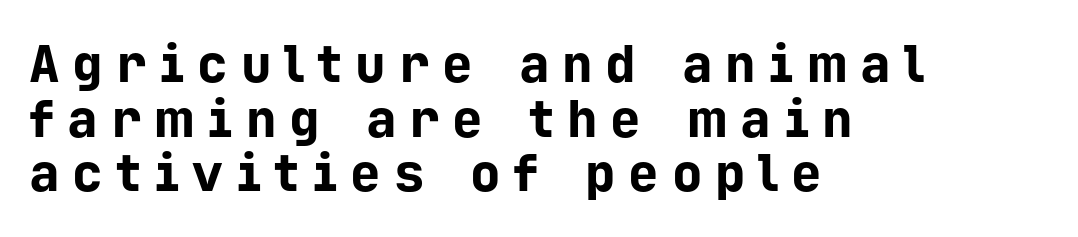
Q: Is the text bold? A: Yes.
Q: Is the text italic (slanted)? A: No, it is upright.
Q: Is the typeface a serif or a sans-serif typeface? A: Sans-serif.
Q: Is the text underlined? A: No.
Q: How is the paragraph aligned? A: Left-aligned.
Q: Is the spacing between letters normal or unusually wide? A: Unusually wide.
Q: Is the spacing between lines tight, normal or loose? A: Tight.
Q: Width (condensed, normal, or wide)? A: Normal.
Q: Stroke contrast? A: Low.
Q: x-height? A: Medium.
Q: Monospaced? A: Yes.
